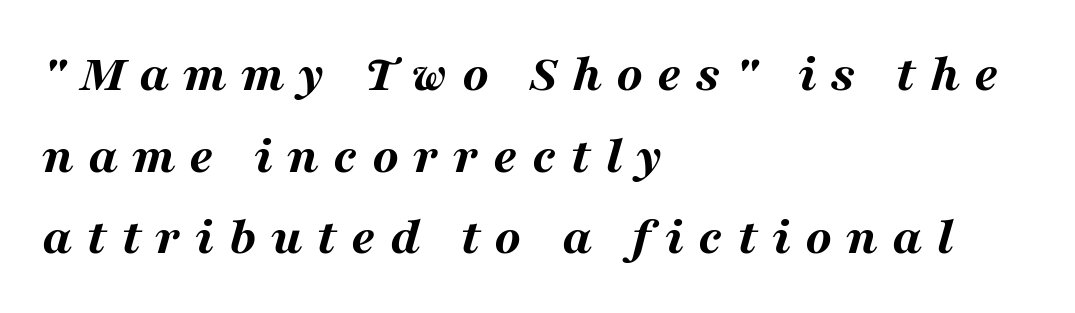
These lines have a slow, spaced-out rhythm from letter to letter. One glance says typical: line gaps are just what's usual. Words float on clear page, feet unadorned. Set as a true bold cut, around the 700 mark. Left-aligned paragraph, ragged on the right.
